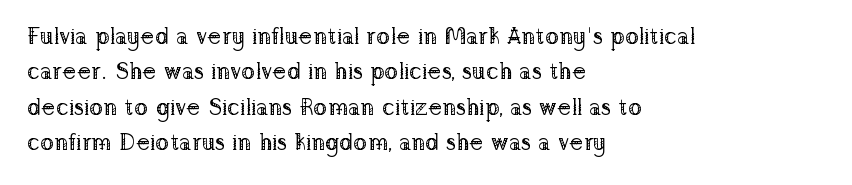
The face looks like a standard text weight, possibly lighter. Vertical strokes here are truly vertical. These lines keep a tight, regular rhythm from letter to letter. Leading matches the norm, producing a regular column. Left-aligned paragraph, ragged on the right. The space directly below the letters is spotless.
